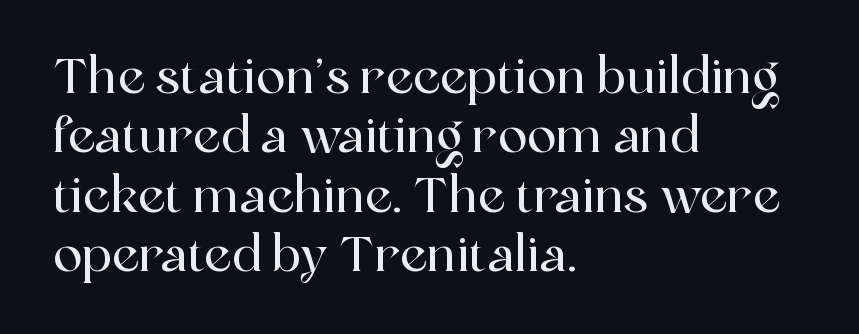
The image shows 49 px serif type, upright; set left-aligned, line spacing 1.21x, normal letter spacing, not underlined; a medium x-height.
